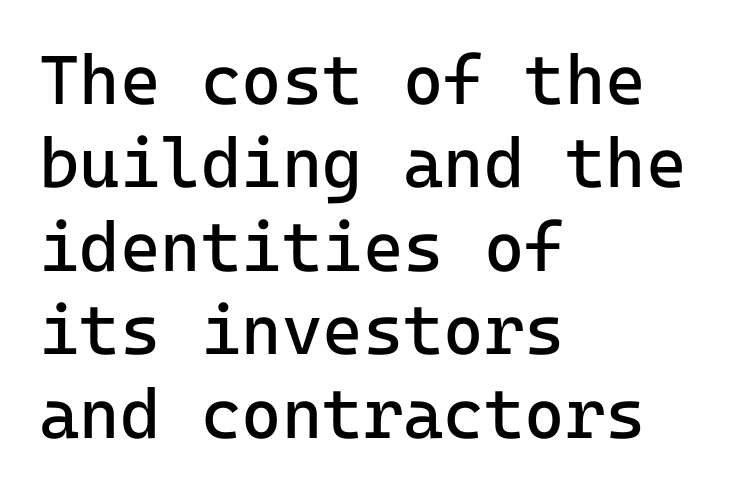
Q: Is the text bold? A: No.
Q: Is the text italic (slanted)? A: No, it is upright.
Q: Is the typeface a serif or a sans-serif typeface? A: Sans-serif.
Q: Is the text underlined? A: No.
Q: How is the paragraph aligned? A: Left-aligned.
Q: Is the spacing between letters normal or unusually wide? A: Normal.
Q: Width (condensed, normal, or wide)? A: Normal.
Q: Stroke contrast? A: Low.
Q: x-height? A: Medium.
Q: Monospaced? A: Yes.
